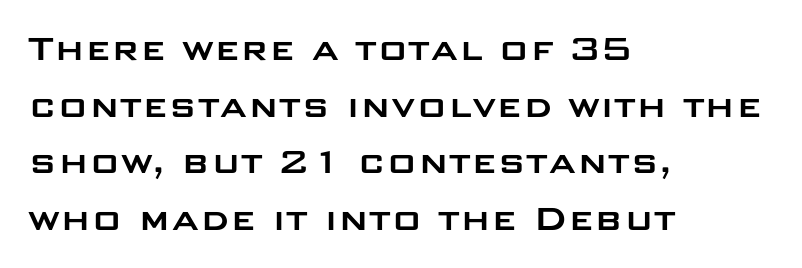
{"serif": "no", "italic": "no", "width": "wide", "stroke_contrast": "low", "x_height": "large", "monospaced": "no", "underline": "no", "align": "left", "line_spacing": "normal", "line_spacing_ratio": 1.38, "letter_spacing": "normal", "letter_spacing_em": 0.0, "glyph_px": 41}
